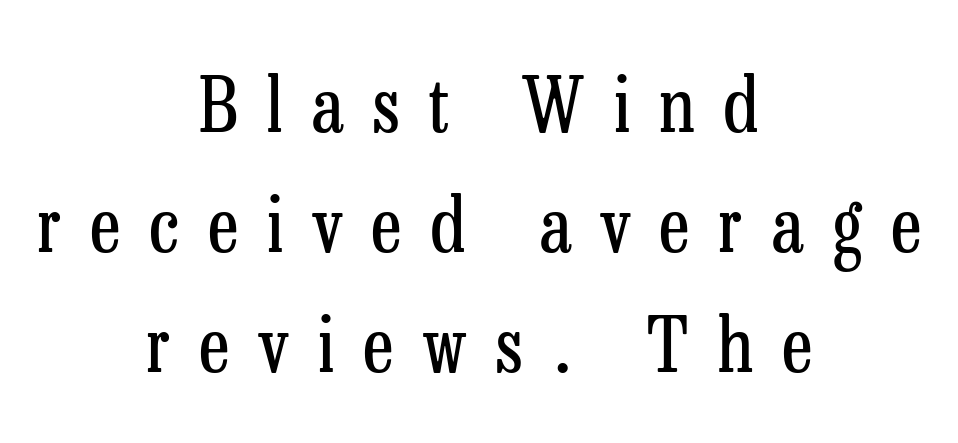
The image shows 76 px regular-weight, condensed serif type, upright; set centered, normal line spacing (1.58x), unusually wide letter spacing (+0.38 em), not underlined; low stroke contrast and a medium x-height.
